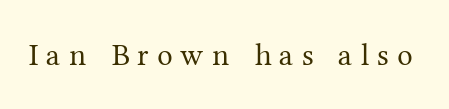
Q: Is the text bold? A: No.
Q: Is the text italic (slanted)? A: No, it is upright.
Q: Is the typeface a serif or a sans-serif typeface? A: Serif.
Q: Is the text underlined? A: No.
Q: Is the spacing between letters normal or unusually wide? A: Unusually wide.
Q: Width (condensed, normal, or wide)? A: Normal.
Q: Stroke contrast? A: Medium.
Q: x-height? A: Medium.
Q: Monospaced? A: No.
